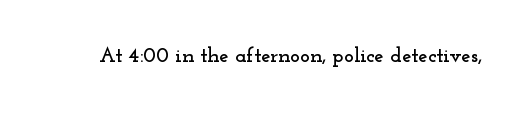
The image shows 21 px text type, upright; set normal letter spacing, not underlined.
